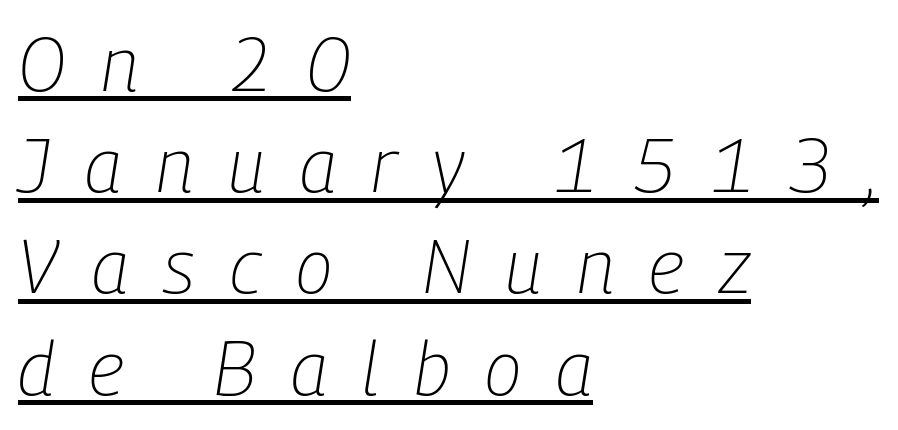
One glance says typical: line gaps are just what's usual. The letters advance in unequal steps, a hallmark of proportional type. Every word sits above its own underline. The font is comparable to plain body text, perhaps lighter. Tall strokes in this sample are angled rather than plumb.
